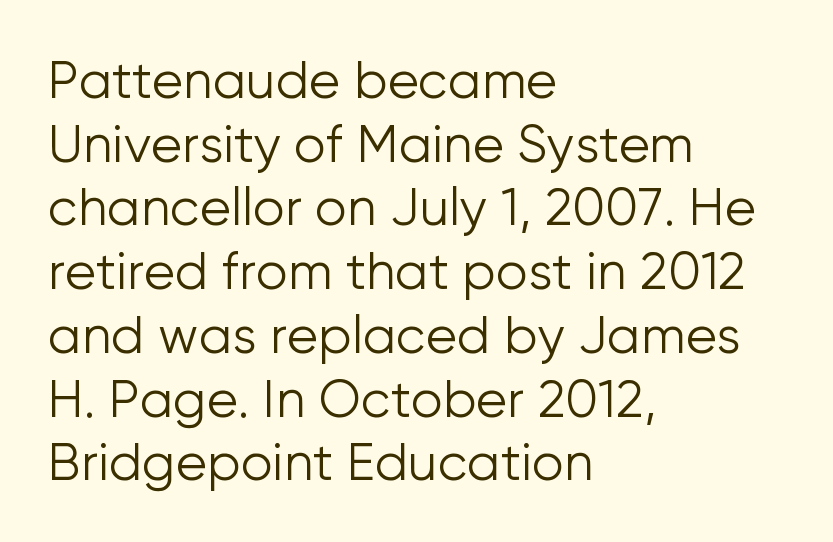
The passage shown is not underscored anywhere. These lines stack with their left ends in a neat column. These glyphs show unthickened strokes, regular width or finer. A sans-serif font was chosen for this passage. Rows of type keep a routine distance in the vertical direction.
